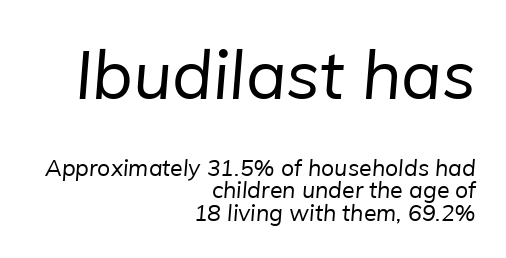
{"serif": "no", "bold": "no", "weight": "regular", "width": "normal", "stroke_contrast": "low", "x_height": "medium", "monospaced": "no", "underline": "no", "align": "right", "line_spacing": "tight", "line_spacing_ratio": 0.99, "letter_spacing": "normal", "letter_spacing_em": 0.0, "larger_block": "first", "size_ratio": 2.96, "glyph_px": 68}
